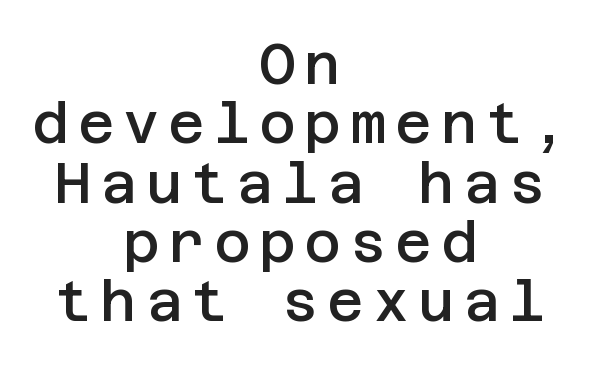
The image shows 56 px semibold sans-serif type, upright; set centered, tight line spacing (1.06x), not underlined; low stroke contrast and a large x-height.
